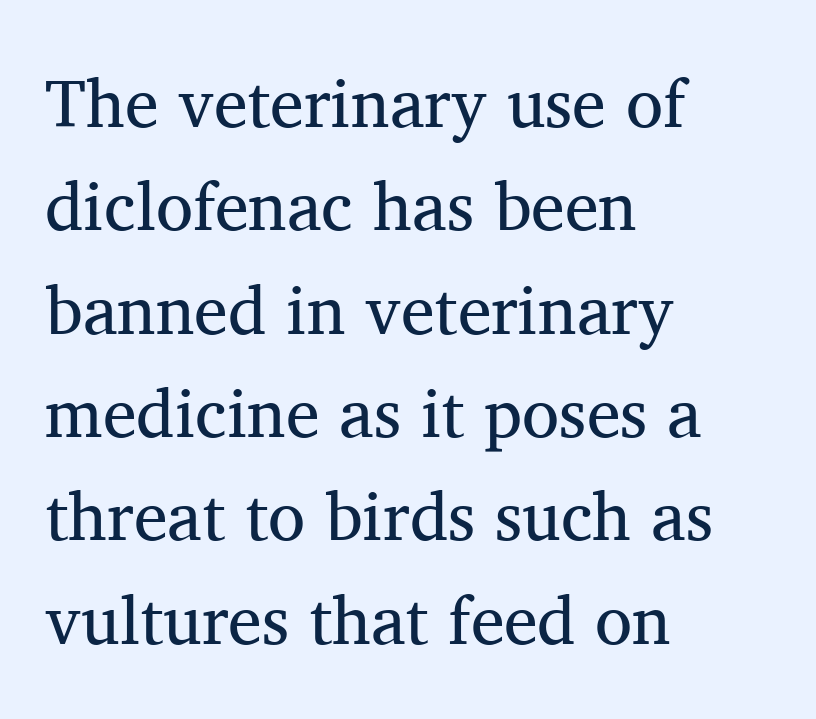
Q: Is the text bold? A: No.
Q: Is the text italic (slanted)? A: No, it is upright.
Q: Is the typeface a serif or a sans-serif typeface? A: Serif.
Q: Is the text underlined? A: No.
Q: How is the paragraph aligned? A: Left-aligned.
Q: Is the spacing between letters normal or unusually wide? A: Normal.
Q: Is the spacing between lines tight, normal or loose? A: Normal.
Q: Width (condensed, normal, or wide)? A: Normal.
Q: Stroke contrast? A: Medium.
Q: x-height? A: Medium.
Q: Monospaced? A: No.
